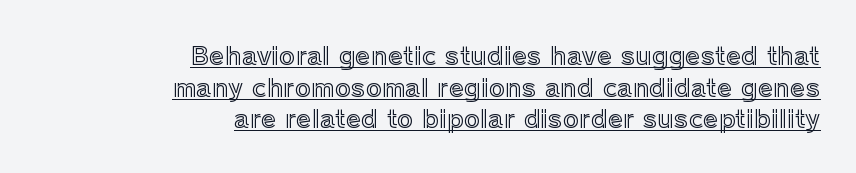
The image shows 25 px text type, upright; set right-aligned, normal line spacing (1.27x), normal letter spacing, underlined.
